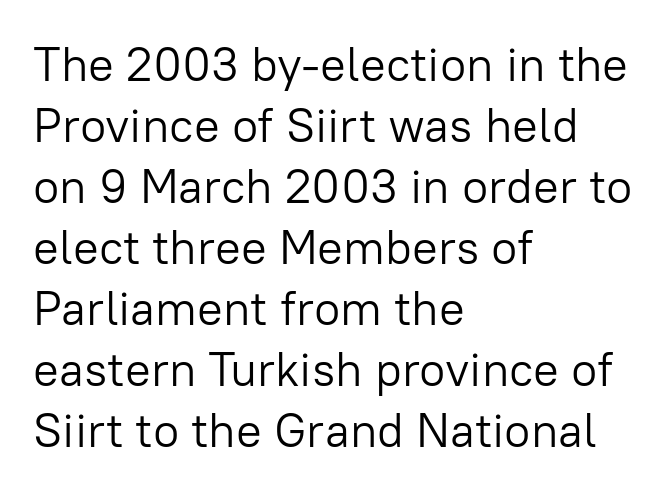
Check where the strokes stop: nothing finishes them off — pure sans. Caption: face not bold, strokes unweighted. The lines sit at an ordinary, default distance from one another. The font's upright variant was chosen for this text. Left-aligned paragraph, ragged on the right. Descenders are the only things crossing below the line.
